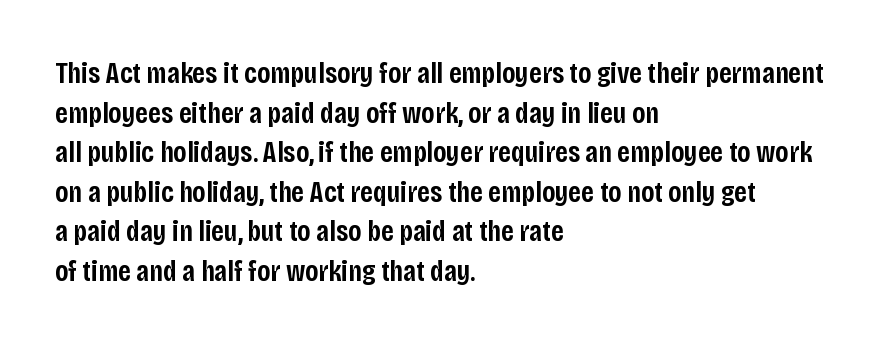
Q: Is the text bold? A: Semi-bold.
Q: Is the text italic (slanted)? A: No, it is upright.
Q: Is the typeface a serif or a sans-serif typeface? A: Sans-serif.
Q: Is the text underlined? A: No.
Q: How is the paragraph aligned? A: Left-aligned.
Q: Is the spacing between letters normal or unusually wide? A: Normal.
Q: Is the spacing between lines tight, normal or loose? A: Normal.
Q: Width (condensed, normal, or wide)? A: Condensed.
Q: Stroke contrast? A: Low.
Q: x-height? A: Large.
Q: Monospaced? A: No.
